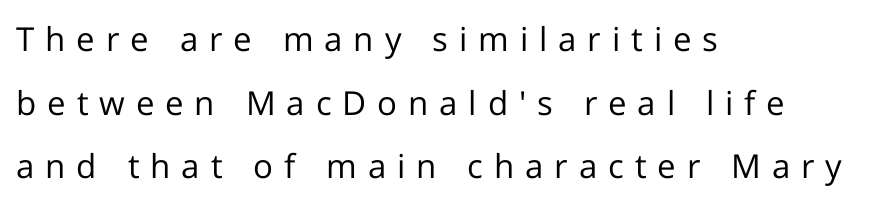
{"serif": "no", "italic": "no", "bold": "no", "weight": "regular", "width": "normal", "stroke_contrast": "low", "x_height": "medium", "monospaced": "no", "underline": "no", "align": "left", "line_spacing": "loose", "line_spacing_ratio": 1.93, "letter_spacing": "wide", "letter_spacing_em": 0.33, "glyph_px": 33}
